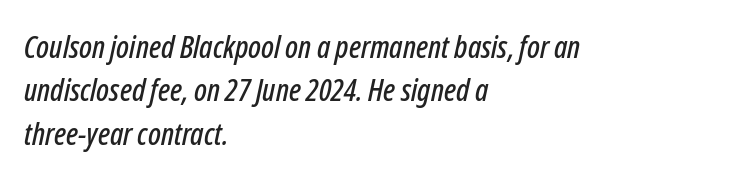
The image shows 31 px condensed type, italic (leaning right); set left-aligned, normal line spacing (1.4x), normal letter spacing, not underlined; low stroke contrast and a medium x-height.
